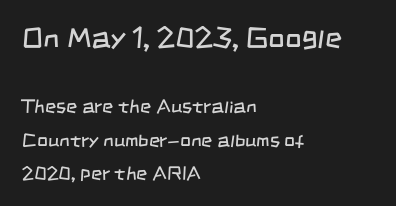
The font is comparable to plain body text, perhaps lighter. This sample uses plain, unmodified letter spacing. The emphasis by scale lands on block number one, above. Stroke terminals: plain, sans-serif. The passage shown is typed in a proportional face where columns would drift. Left-aligned paragraph, ragged on the right.
